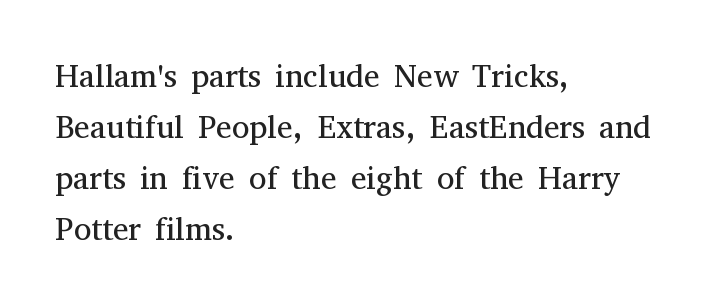
The image shows 32 px regular-weight serif type, upright; set left-aligned, normal line spacing (1.59x), normal letter spacing, not underlined; medium stroke contrast and a medium x-height.
